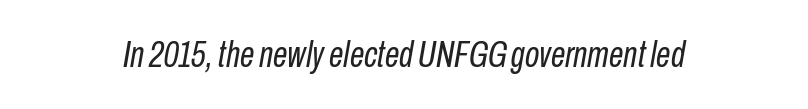
The image shows 37 px regular-weight, condensed type, italic (leaning right); set normal letter spacing, not underlined; low stroke contrast and a medium x-height.
